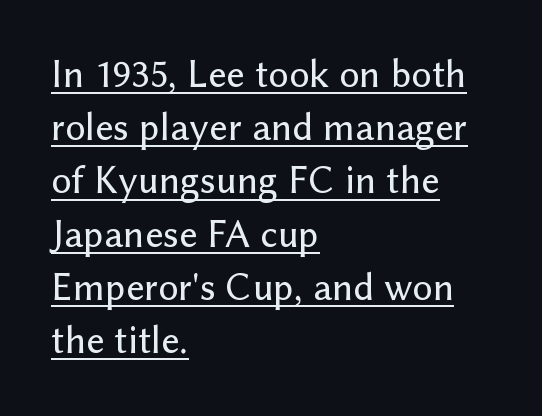
Regarding serifs, this sample does without them. Teacher's note: observe the even left margin — that is flush-left alignment. Evenly set lines give the paragraph a standard silhouette. What stands out about the letter spacing? Nothing — it is the standard amount. Character widths vary here, with narrow letters taking less room than wide ones.
